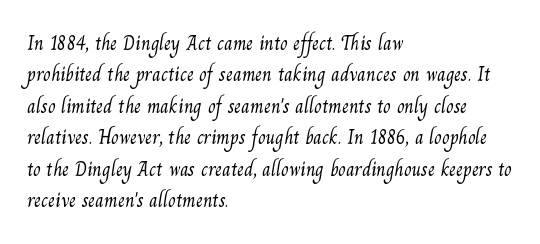
Q: Is the text bold? A: No.
Q: Is the text underlined? A: No.
Q: How is the paragraph aligned? A: Left-aligned.
Q: Is the spacing between letters normal or unusually wide? A: Normal.
Q: Is the spacing between lines tight, normal or loose? A: Normal.
